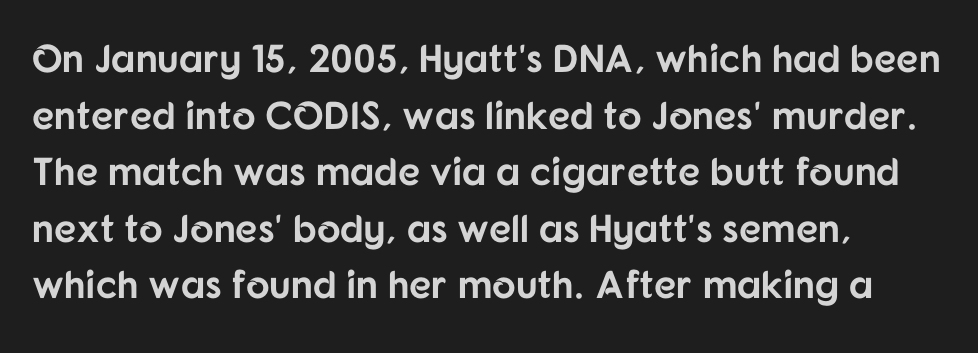
Q: Is the text bold? A: Yes.
Q: Is the text italic (slanted)? A: No, it is upright.
Q: Is the typeface a serif or a sans-serif typeface? A: Sans-serif.
Q: Is the text underlined? A: No.
Q: How is the paragraph aligned? A: Left-aligned.
Q: Is the spacing between letters normal or unusually wide? A: Normal.
Q: Is the spacing between lines tight, normal or loose? A: Normal.
Q: Width (condensed, normal, or wide)? A: Normal.
Q: Stroke contrast? A: Low.
Q: x-height? A: Medium.
Q: Monospaced? A: No.
